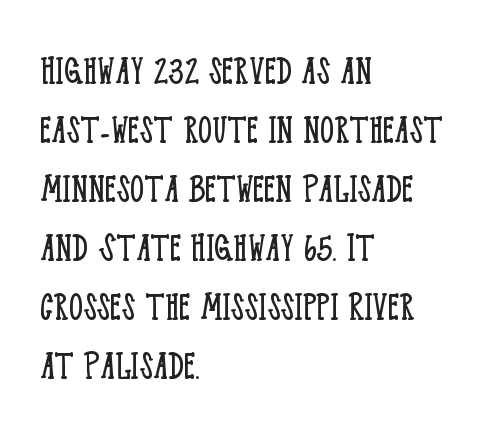
The glyphs are unaccompanied by any horizontal stroke below them. Line starts are locked; line ends wander. Nothing unusual about the tracking: characters are spaced as the font intends. Do the characters align in a grid? No, the font is proportional. This sample keeps an unexceptional amount of space between lines. The specimen reads as upright at a glance.
